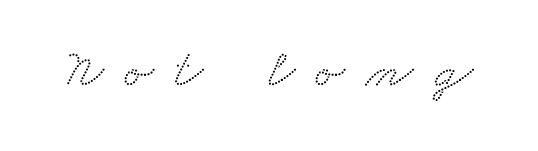
Q: Is the typeface a serif or a sans-serif typeface? A: Serif.
Q: Is the text underlined? A: No.
Q: Is the spacing between letters normal or unusually wide? A: Unusually wide.
Q: Width (condensed, normal, or wide)? A: Wide.
Q: Stroke contrast? A: Medium.
Q: x-height? A: Small.
Q: Monospaced? A: No.
